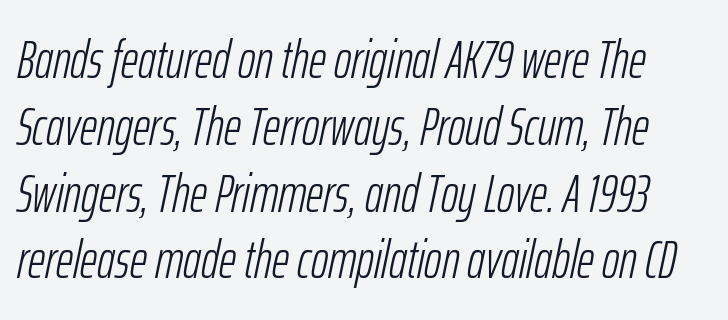
The font's italic variant was chosen for this text. Beneath every word, the page is bare. The passage shown is typed in a proportional face where columns would drift. Glyph-to-glyph distance matches everyday printed text. How would I describe the line gaps? Plain and ordinary. Stroke mass is kept to a normal reading level or below.
